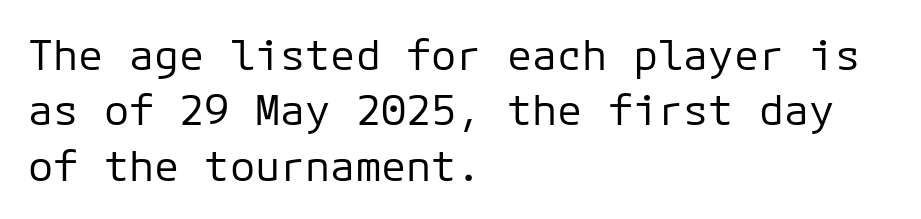
The image shows 42 px regular-weight sans-serif type, upright, monospaced; set left-aligned, normal line spacing (1.32x), normal letter spacing, not underlined; low stroke contrast and a medium x-height.
